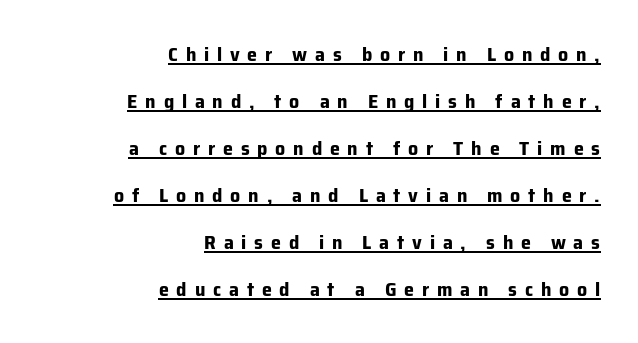
{"italic": "no", "bold": "yes", "underline": "yes", "align": "right", "line_spacing": "loose", "line_spacing_ratio": 2.35, "letter_spacing": "wide", "letter_spacing_em": 0.39, "glyph_px": 20}
